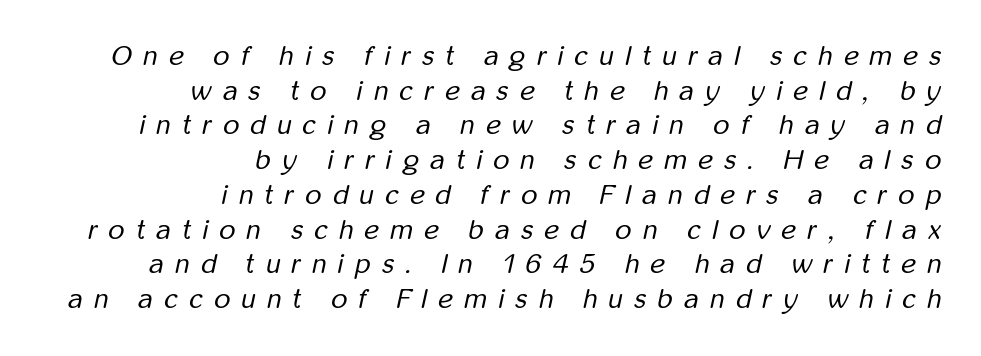
The letters are spread apart with noticeably loose tracking. Quick note: italic. The string is rendered with underlining switched off. The passage shown is typed in a proportional face where columns would drift.
